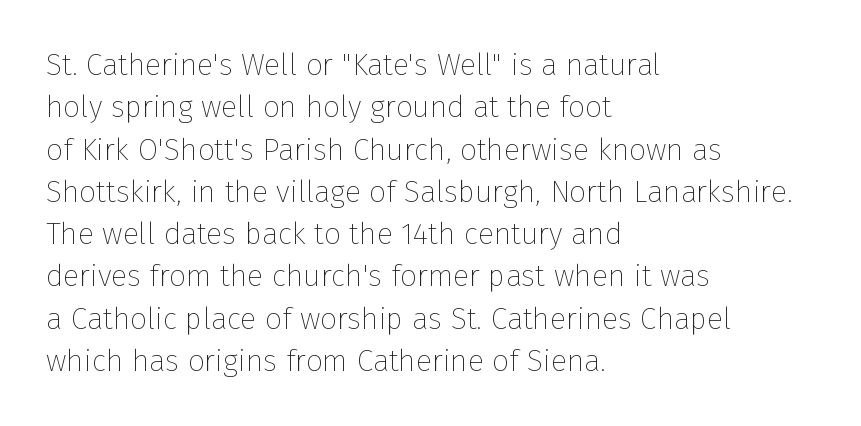
Q: Is the text bold? A: No.
Q: Is the text italic (slanted)? A: No, it is upright.
Q: Is the typeface a serif or a sans-serif typeface? A: Sans-serif.
Q: Is the text underlined? A: No.
Q: How is the paragraph aligned? A: Left-aligned.
Q: Is the spacing between letters normal or unusually wide? A: Normal.
Q: Is the spacing between lines tight, normal or loose? A: Normal.
Q: Width (condensed, normal, or wide)? A: Normal.
Q: Stroke contrast? A: Low.
Q: x-height? A: Medium.
Q: Monospaced? A: No.
